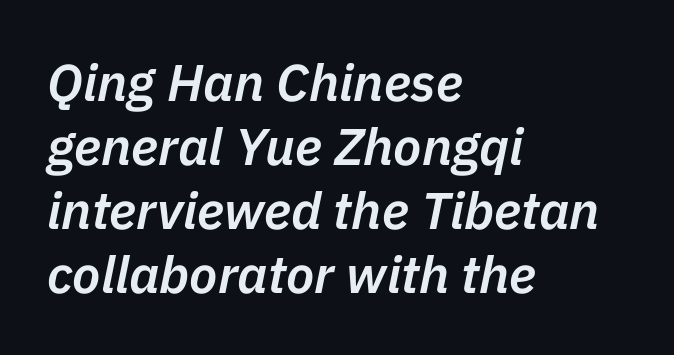
Spacing verdict: proportional, widths tailored to each character. Tall strokes in this sample are angled rather than plumb. Teacher's note: observe the even left margin — that is flush-left alignment. Slightly chunky letters — semibold, I'd say, not full bold. Does extra space separate the letters? No, they use regular spacing. Decoration check: the copy has no underline.
